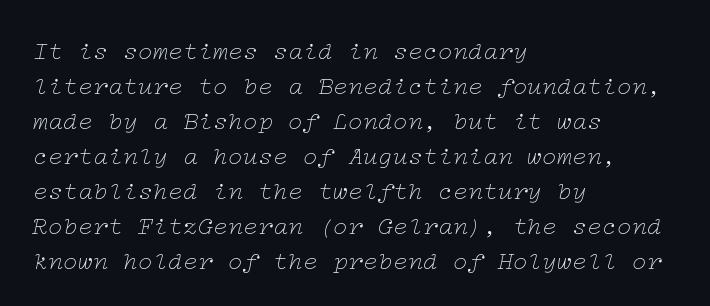
{"italic": "yes", "lean": "right", "slant_degrees": 12, "bold": "no", "underline": "no", "align": "left", "line_spacing": "normal", "line_spacing_ratio": 1.4, "letter_spacing": "normal", "letter_spacing_em": 0.0, "glyph_px": 25}
